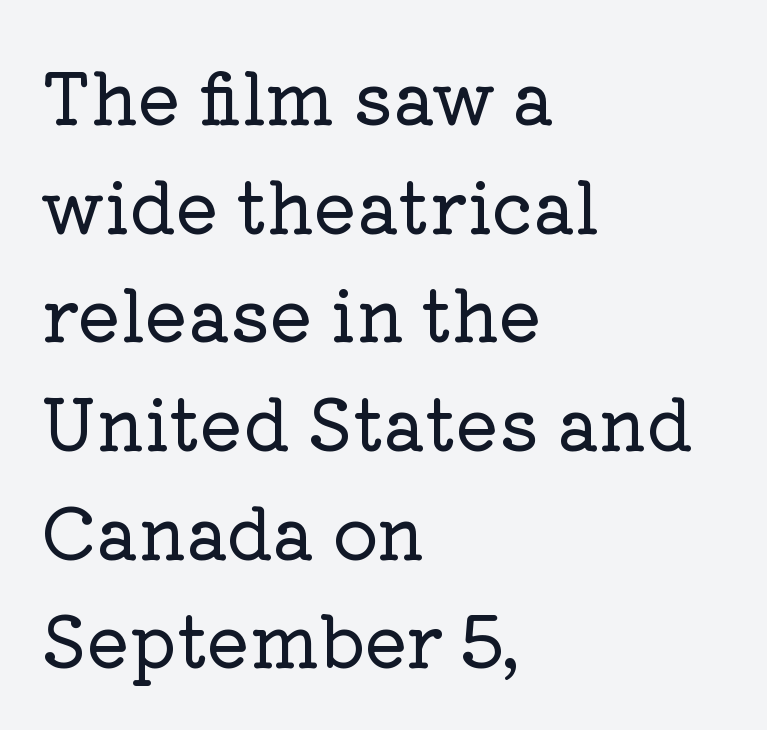
Q: Is the text italic (slanted)? A: No, it is upright.
Q: Is the typeface a serif or a sans-serif typeface? A: Serif.
Q: Is the text underlined? A: No.
Q: How is the paragraph aligned? A: Left-aligned.
Q: Is the spacing between letters normal or unusually wide? A: Normal.
Q: Is the spacing between lines tight, normal or loose? A: Normal.
Q: Width (condensed, normal, or wide)? A: Normal.
Q: Stroke contrast? A: Low.
Q: x-height? A: Medium.
Q: Monospaced? A: No.
